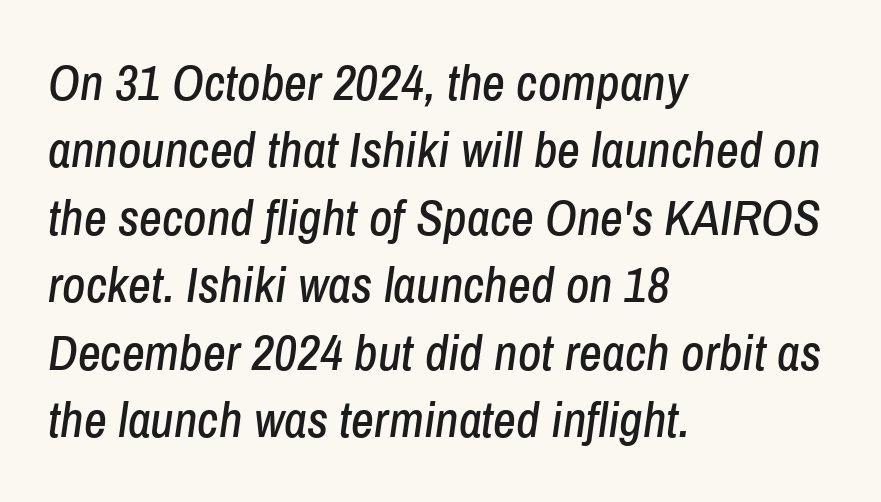
The image shows 50 px condensed type, italic (leaning right); set left-aligned, normal line spacing (1.35x), normal letter spacing, not underlined; low stroke contrast and a medium x-height.
